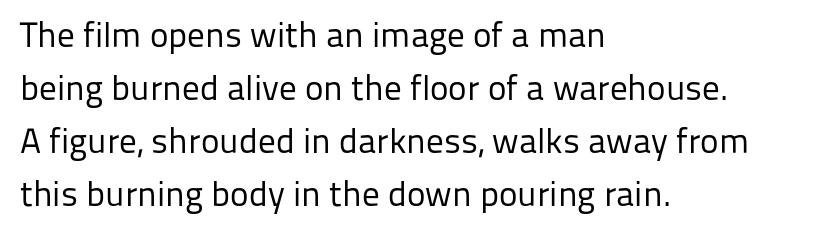
The font sits on the lighter half of the weight spectrum, regular included. Do the characters align in a grid? No, the font is proportional. Regarding serifs, this sample does without them. Notice how the passage keeps a crisp vertical edge on the left only.
